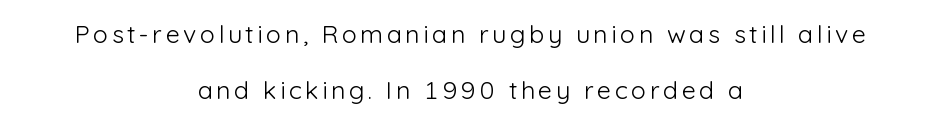
The rendering uses a large line-height, opening up the rows. The typesetter chose a symmetrical, centered arrangement here. The font sits on the lighter half of the weight spectrum, regular included. Characters remain perfectly vertical along every line.
